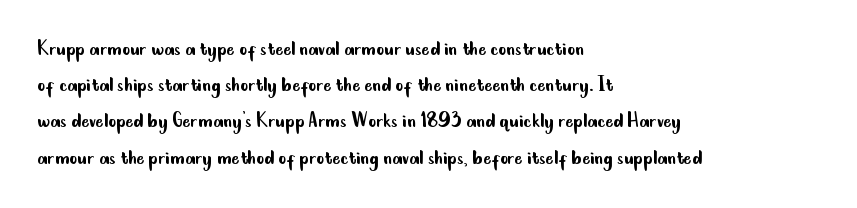
{"italic": "no", "bold": "no", "underline": "no", "align": "left", "line_spacing": "normal", "line_spacing_ratio": 1.51, "letter_spacing": "normal", "letter_spacing_em": 0.0, "glyph_px": 24}
